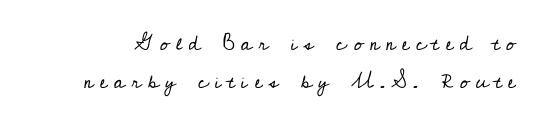
{"bold": "no", "underline": "no", "line_spacing_ratio": 1.8, "letter_spacing": "wide", "letter_spacing_em": 0.31, "glyph_px": 21}
